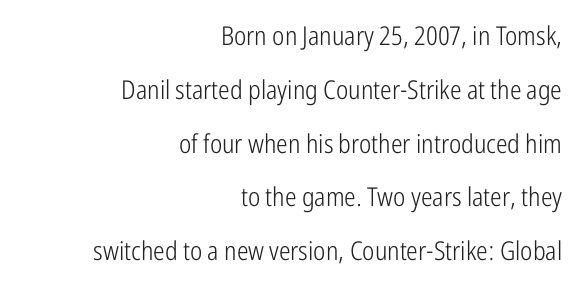
The image shows 26 px text type, upright; set right-aligned, loose line spacing (2.07x), normal letter spacing, not underlined.
